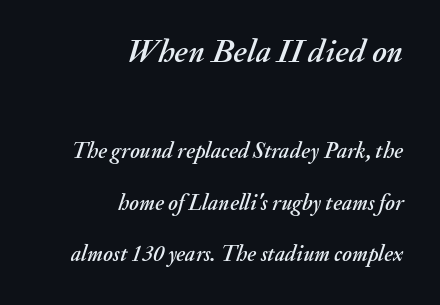
Q: Is the text italic (slanted)? A: Yes, it leans right by about 20 degrees.
Q: Is the text underlined? A: No.
Q: How is the paragraph aligned? A: Right-aligned.
Q: Is the spacing between letters normal or unusually wide? A: Normal.
Q: Is the spacing between lines tight, normal or loose? A: Loose.
Q: Which block of text is set in a larger size, the first (top) or the second (bottom)? A: The first (top) one.
Q: Width (condensed, normal, or wide)? A: Normal.
Q: Stroke contrast? A: Medium.
Q: x-height? A: Small.
Q: Monospaced? A: No.
